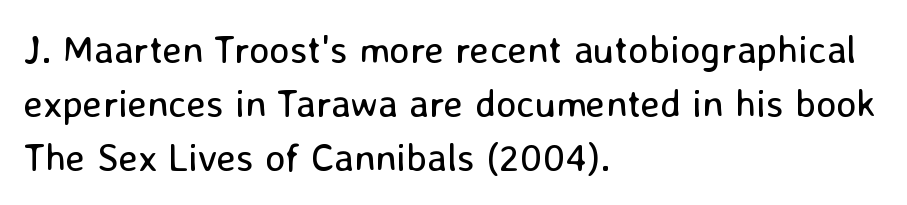
The image shows 39 px regular-weight sans-serif type, upright; set left-aligned, normal line spacing (1.38x), normal letter spacing, not underlined; low stroke contrast and a medium x-height.
